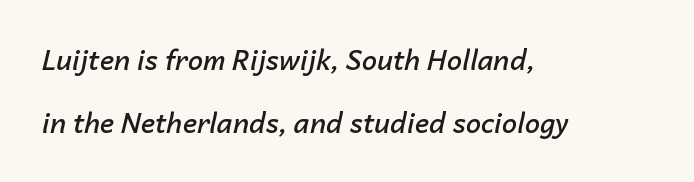
{"italic": "yes", "lean": "right", "slant_degrees": 14, "bold": "semi", "underline": "no", "align": "left", "line_spacing": "loose", "line_spacing_ratio": 2.35, "letter_spacing": "normal", "letter_spacing_em": 0.0, "glyph_px": 27}
